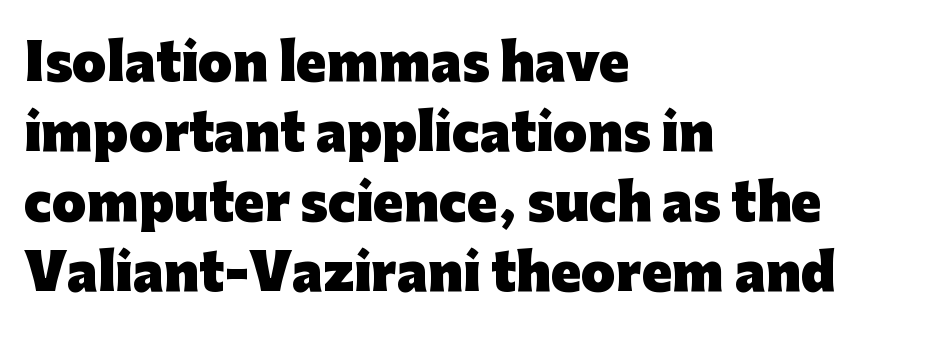
{"serif": "no", "italic": "no", "bold": "yes", "weight": "heavy", "width": "normal", "stroke_contrast": "low", "x_height": "medium", "monospaced": "no", "underline": "no", "align": "left", "line_spacing": "normal", "line_spacing_ratio": 1.4, "letter_spacing": "normal", "letter_spacing_em": 0.0, "glyph_px": 50}
